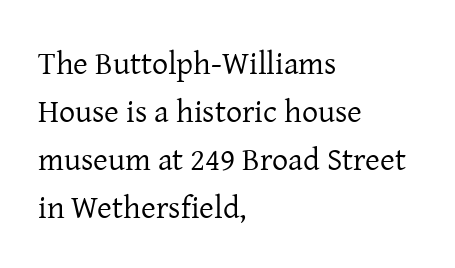
{"serif": "yes", "italic": "no", "bold": "no", "weight": "regular", "width": "normal", "stroke_contrast": "low", "x_height": "medium", "monospaced": "no", "underline": "no", "align": "left", "line_spacing": "normal", "line_spacing_ratio": 1.5, "letter_spacing": "normal", "letter_spacing_em": 0.0, "glyph_px": 32}
